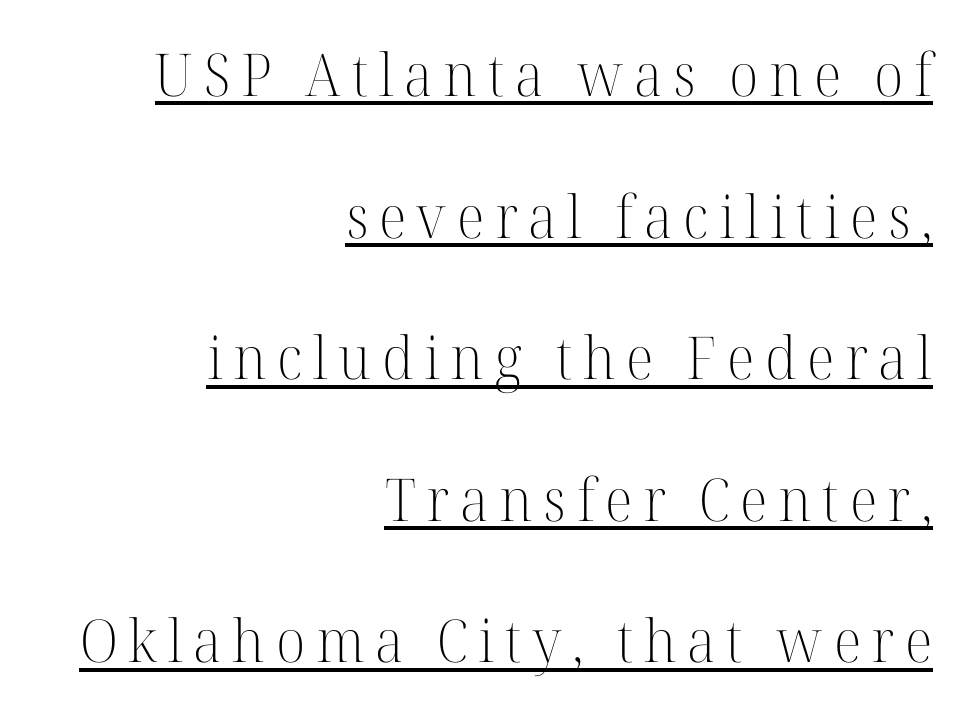
Is this a fixed-width face? No — the glyphs have proportional, varying widths. This is the regular roman posture of the typeface. Underline: present. Stroke mass is kept to a normal reading level or below. A typesetter would call this leading open, well beyond the default.
